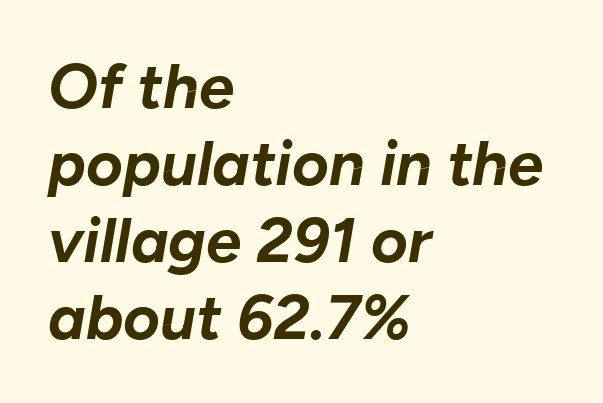
{"italic": "yes", "lean": "right", "slant_degrees": 10, "bold": "yes", "weight": "bold", "width": "normal", "stroke_contrast": "low", "x_height": "medium", "monospaced": "no", "underline": "no", "align": "left", "line_spacing_ratio": 1.22, "letter_spacing": "normal", "letter_spacing_em": 0.0, "glyph_px": 63}
